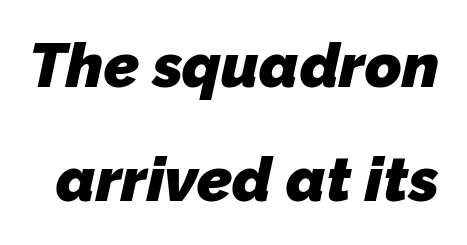
Each letter keeps its own natural width here, so spacing adapts to shape. Letterform terminals end flat and unadorned throughout the passage. How are the letters spaced? Ordinarily, with no added tracking. This rendering features lettering with no underline.
